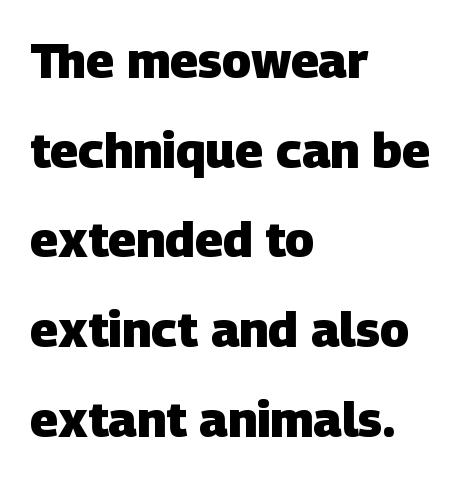
The baseline area is clear. Short note: letters normally spaced. Here the designer chose a conventional face with non-uniform glyph widths. The letters carry no serifs — their stems end cleanly without finishing strokes. All the whitespace from short lines collects on the right. Heavy-handed strokes throughout: this text is bold.
